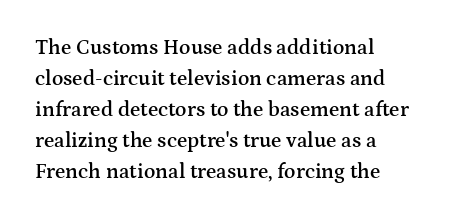
Observe the ordinary spacing: letters are neighbours, not strangers. Which margin do the lines hug? The left one — the right edge is uneven. Compared with typical paragraphs, the rows here are spaced about the same. Notice how the stems are strictly vertical — no italics here. Compared with an ordinary text face, these strokes are moderately heavier — a semibold. Clear beneath every line of the passage.
